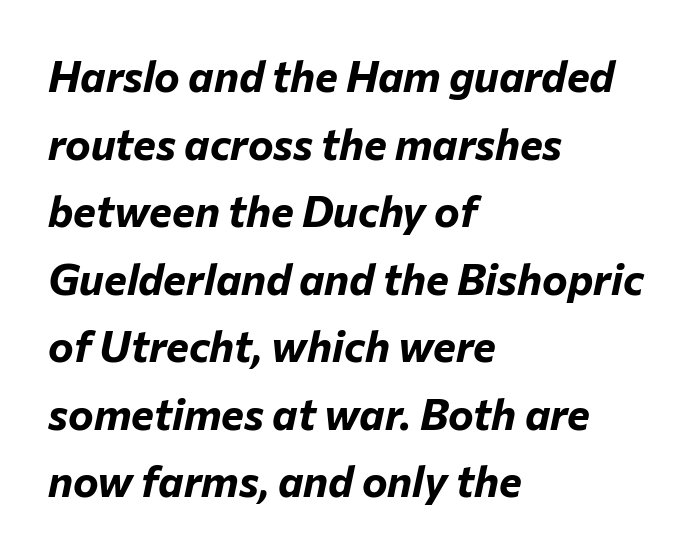
{"italic": "yes", "lean": "right", "slant_degrees": 12, "bold": "yes", "weight": "bold", "width": "normal", "stroke_contrast": "low", "x_height": "medium", "monospaced": "no", "underline": "no", "align": "left", "line_spacing": "normal", "line_spacing_ratio": 1.57, "letter_spacing": "normal", "letter_spacing_em": 0.0, "glyph_px": 43}
